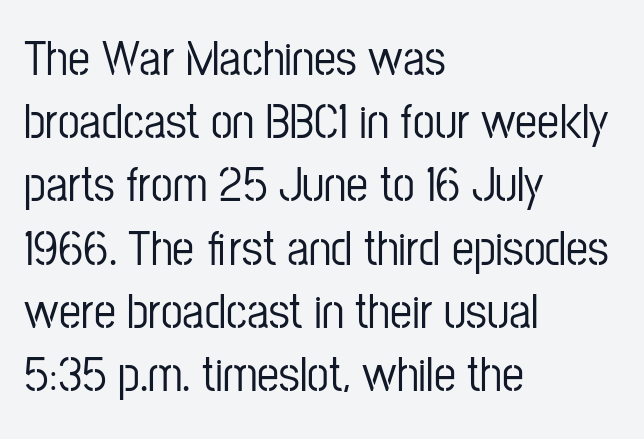
{"serif": "no", "italic": "no", "width": "condensed", "stroke_contrast": "low", "x_height": "medium", "monospaced": "no", "underline": "no", "align": "left", "line_spacing": "normal", "line_spacing_ratio": 1.29, "letter_spacing": "normal", "letter_spacing_em": 0.0, "glyph_px": 49}
